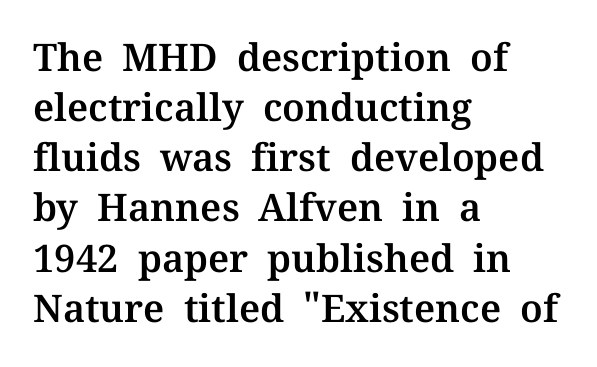
The image shows 38 px serif type, upright; set left-aligned, normal line spacing (1.32x), normal letter spacing, not underlined; medium stroke contrast and a medium x-height.
